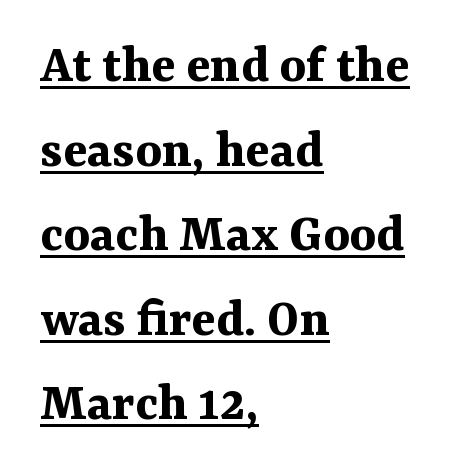
The image shows 56 px bold serif type, upright; set left-aligned, normal line spacing (1.51x), normal letter spacing, underlined; medium stroke contrast and a medium x-height.
